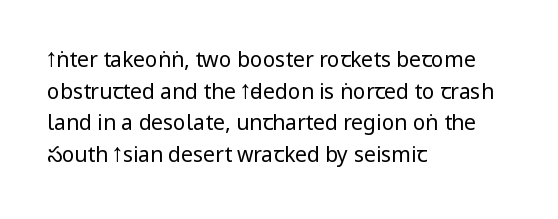
{"italic": "no", "bold": "no", "underline": "no", "align": "left", "line_spacing": "normal", "line_spacing_ratio": 1.51, "letter_spacing": "normal", "letter_spacing_em": 0.0, "glyph_px": 21}
